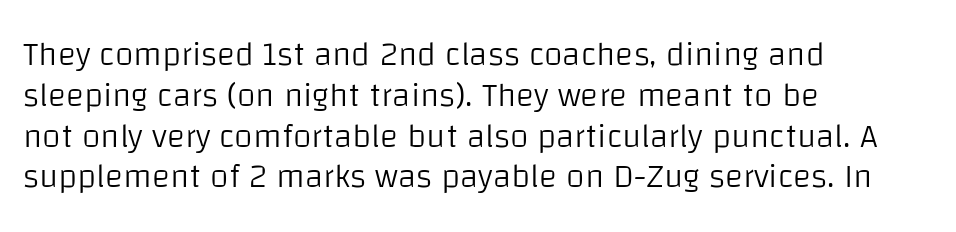
The image shows 34 px light sans-serif type, upright; set left-aligned, line spacing 1.2x, normal letter spacing, not underlined; low stroke contrast and a large x-height.
